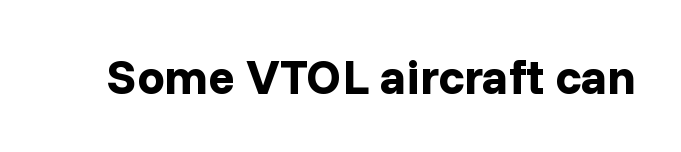
The image shows 49 px bold sans-serif type, upright; set normal letter spacing, not underlined; low stroke contrast and a medium x-height.
